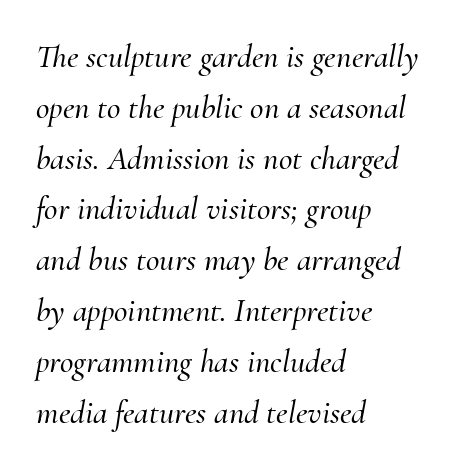
{"serif": "yes", "italic": "yes", "lean": "right", "slant_degrees": 10, "width": "normal", "stroke_contrast": "medium", "x_height": "small", "monospaced": "no", "underline": "no", "align": "left", "line_spacing": "normal", "line_spacing_ratio": 1.54, "letter_spacing": "normal", "letter_spacing_em": 0.0, "glyph_px": 33}
